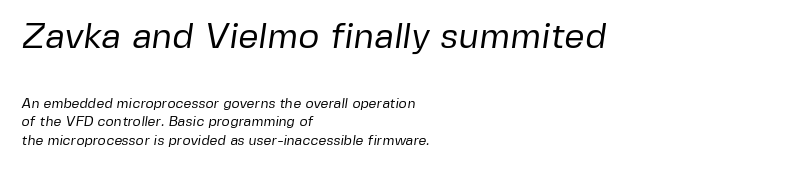
{"serif": "no", "bold": "no", "weight": "regular", "width": "normal", "stroke_contrast": "low", "x_height": "medium", "monospaced": "no", "underline": "no", "align": "left", "line_spacing": "normal", "line_spacing_ratio": 1.31, "letter_spacing": "normal", "letter_spacing_em": 0.0, "larger_block": "first", "size_ratio": 2.57, "glyph_px": 36}
